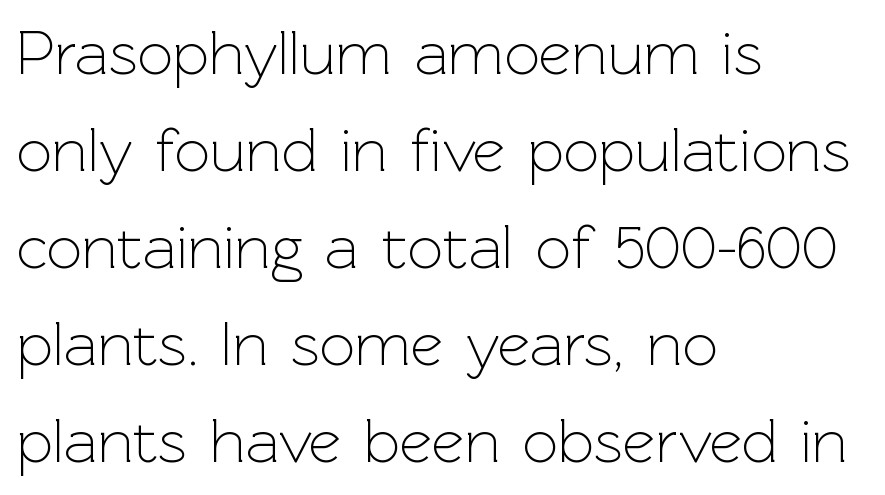
A typesetter would call this proportional, since set widths differ per character. The setting favours the left margin, as ordinary paragraphs usually do. A sans-serif font was chosen for this passage. Evenly set lines give the paragraph a standard silhouette.
